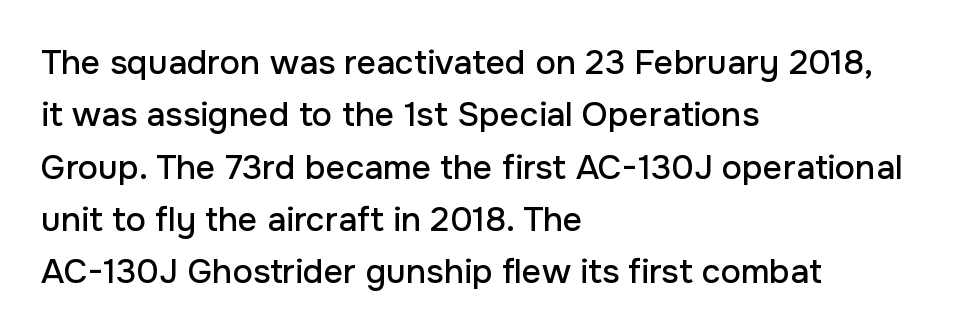
Note the varied advance widths — an 'i' is clearly narrower than an 'm'. Notice how the stems are strictly vertical — no italics here. Descender tails drop into unmarked territory. The designer left line spacing at the default. What stands out about the letter spacing? Nothing — it is the standard amount. Typeset ragged right — the left edge is the straight one.
